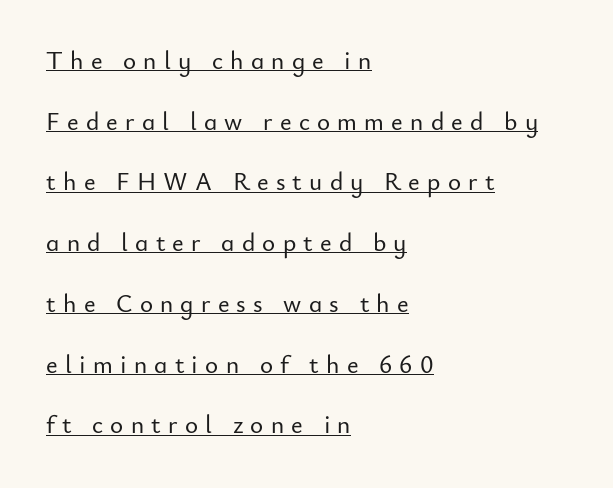
Q: Is the text italic (slanted)? A: No, it is upright.
Q: Is the text underlined? A: Yes.
Q: How is the paragraph aligned? A: Left-aligned.
Q: Is the spacing between letters normal or unusually wide? A: Unusually wide.
Q: Is the spacing between lines tight, normal or loose? A: Loose.
